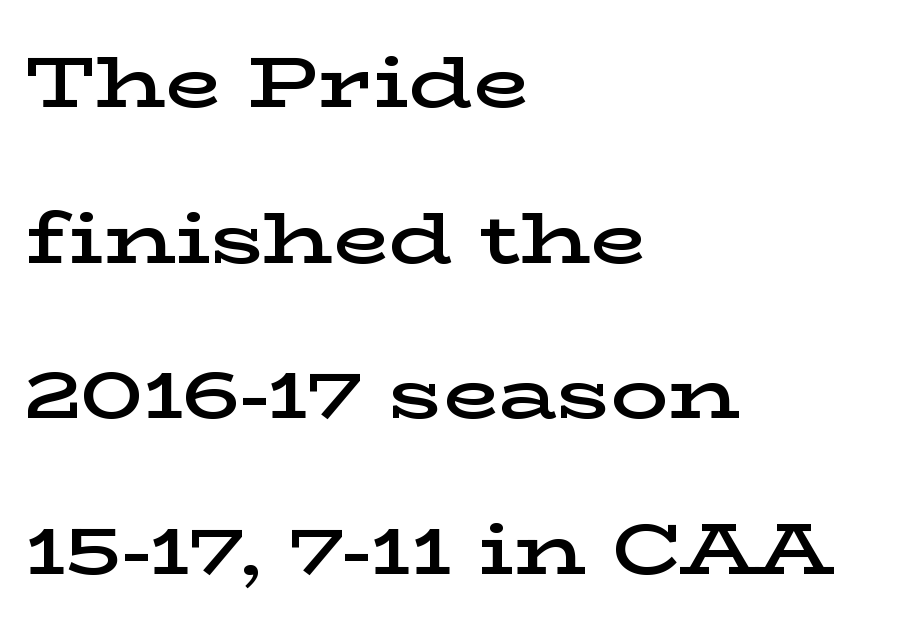
{"serif": "yes", "italic": "no", "bold": "semi", "weight": "semibold", "width": "wide", "stroke_contrast": "low", "x_height": "medium", "monospaced": "no", "underline": "no", "align": "left", "line_spacing": "loose", "line_spacing_ratio": 2.16, "letter_spacing": "normal", "letter_spacing_em": 0.0, "glyph_px": 72}
